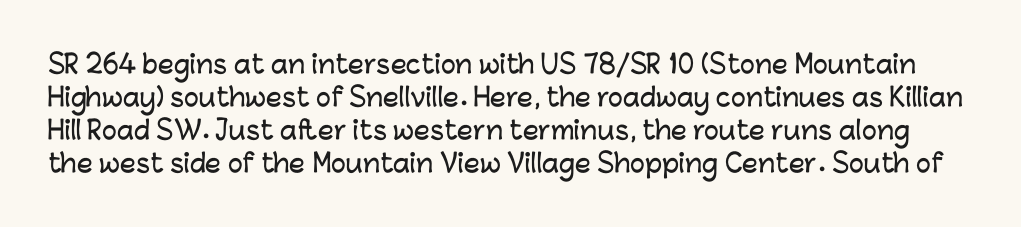
Ordinary non-slanted type is in use. The space directly below the letters is spotless. One glance says typical: line gaps are just what's usual. The letters sit at their default tracking, neither squeezed nor spread.
